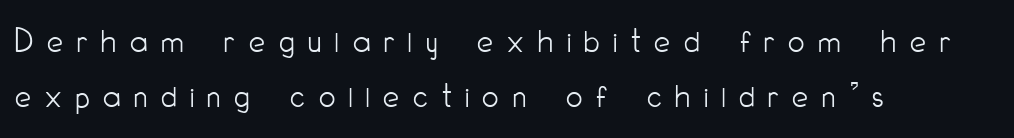
{"serif": "no", "italic": "no", "bold": "no", "weight": "light", "width": "condensed", "stroke_contrast": "low", "x_height": "small", "monospaced": "no", "underline": "no", "align": "left", "line_spacing": "normal", "line_spacing_ratio": 1.52, "letter_spacing": "wide", "letter_spacing_em": 0.38, "glyph_px": 36}
